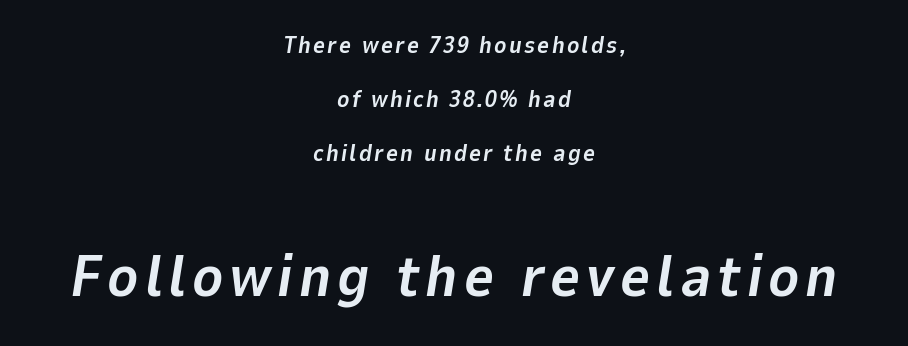
{"italic": "yes", "lean": "right", "slant_degrees": 9, "bold": "yes", "weight": "bold", "width": "normal", "stroke_contrast": "low", "x_height": "medium", "monospaced": "no", "underline": "no", "align": "center", "line_spacing": "loose", "line_spacing_ratio": 2.34, "larger_block": "second", "size_ratio": 2.52, "glyph_px": 58}
